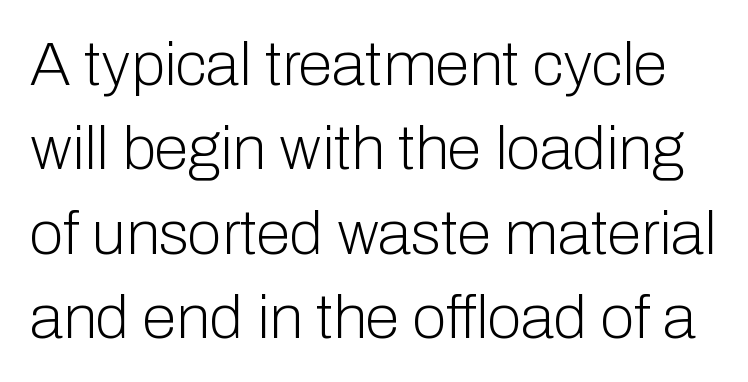
{"serif": "no", "italic": "no", "bold": "no", "weight": "light", "width": "normal", "stroke_contrast": "low", "x_height": "medium", "monospaced": "no", "underline": "no", "line_spacing": "normal", "line_spacing_ratio": 1.36, "letter_spacing": "normal", "letter_spacing_em": 0.0, "glyph_px": 62}
